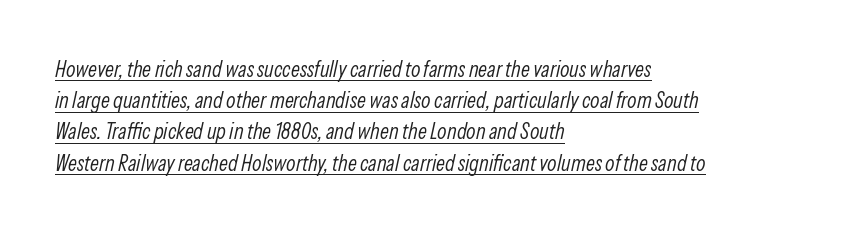
The image shows 22 px text type, italic (leaning right); set left-aligned, normal line spacing (1.42x), normal letter spacing, underlined.
